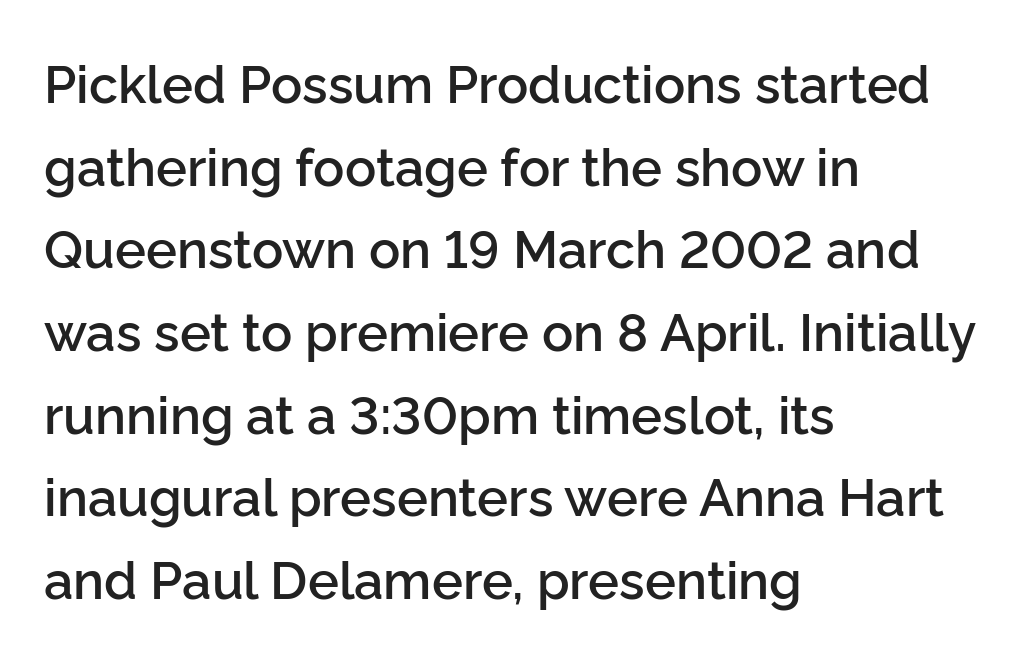
A classic flush-left, rag-right setting is used for this passage. Proportional: the letters do not fall into vertical columns. Clear beneath every line of the passage. Ordinary non-slanted type is in use. You can tell from the bare stems that sans-serif type was used.
